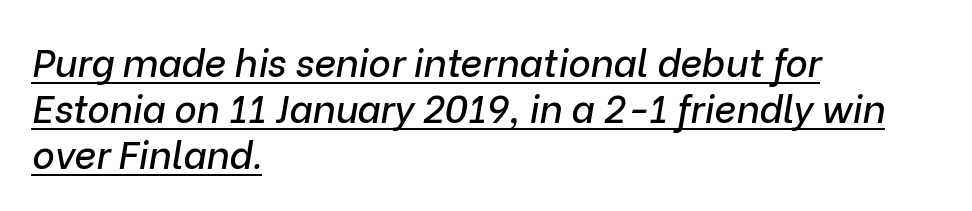
The image shows 38 px text type, italic (leaning right); set left-aligned, line spacing 1.21x, normal letter spacing, underlined; low stroke contrast and a medium x-height.
